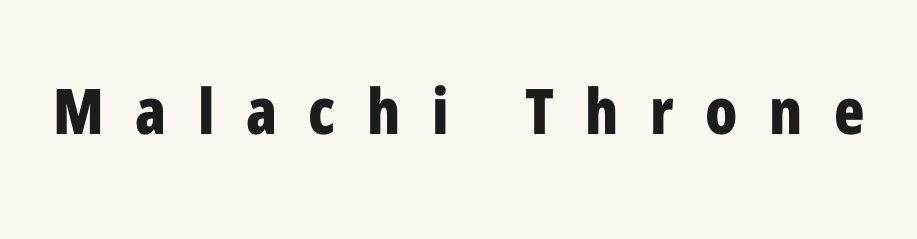
{"serif": "no", "italic": "no", "bold": "yes", "weight": "bold", "width": "condensed", "stroke_contrast": "low", "x_height": "medium", "monospaced": "no", "underline": "no", "letter_spacing": "wide", "letter_spacing_em": 0.5, "glyph_px": 63}
